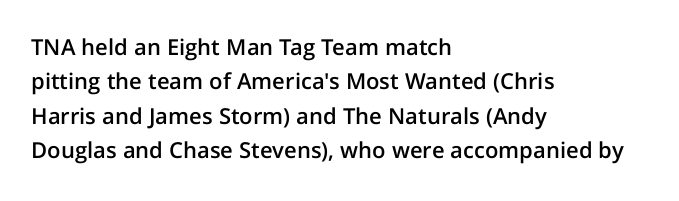
Q: Is the text bold? A: Semi-bold.
Q: Is the text italic (slanted)? A: No, it is upright.
Q: Is the text underlined? A: No.
Q: How is the paragraph aligned? A: Left-aligned.
Q: Is the spacing between letters normal or unusually wide? A: Normal.
Q: Is the spacing between lines tight, normal or loose? A: Normal.
